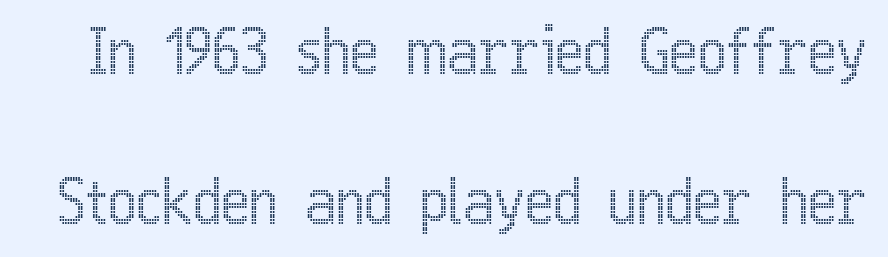
Compared with typical body copy, the letter spacing here is the same. Posture: vertical. The leading is generous, giving the passage an open texture. Letters rest on an invisible, unmarked baseline.
